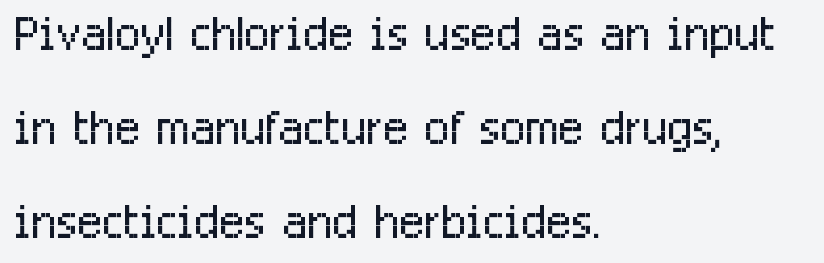
{"serif": "no", "italic": "no", "bold": "no", "weight": "light", "width": "condensed", "stroke_contrast": "low", "x_height": "medium", "monospaced": "no", "underline": "no", "align": "left", "line_spacing": "normal", "line_spacing_ratio": 1.4, "letter_spacing": "normal", "letter_spacing_em": 0.0, "glyph_px": 67}
